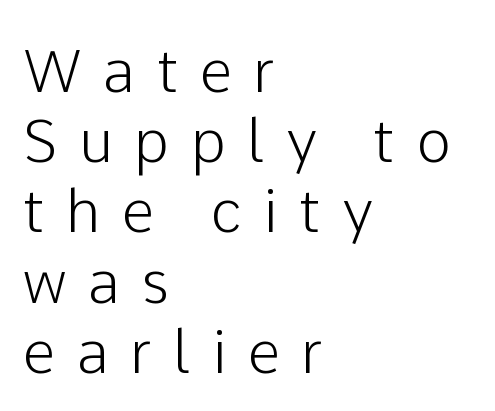
{"serif": "no", "italic": "no", "width": "normal", "stroke_contrast": "low", "x_height": "medium", "monospaced": "no", "underline": "no", "align": "left", "line_spacing_ratio": 1.19, "letter_spacing": "wide", "letter_spacing_em": 0.36, "glyph_px": 59}
